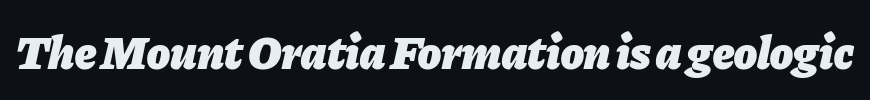
Q: Is the text bold? A: Yes.
Q: Is the text italic (slanted)? A: Yes, it leans right by about 11 degrees.
Q: Is the text underlined? A: No.
Q: Is the spacing between letters normal or unusually wide? A: Normal.
Q: Width (condensed, normal, or wide)? A: Normal.
Q: Stroke contrast? A: Low.
Q: x-height? A: Medium.
Q: Monospaced? A: No.
